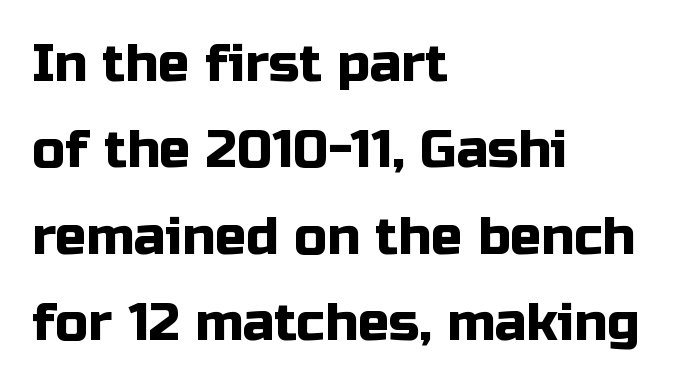
The image shows 52 px sans-serif type, upright; set left-aligned, normal line spacing (1.66x), normal letter spacing, not underlined; low stroke contrast and a medium x-height.
